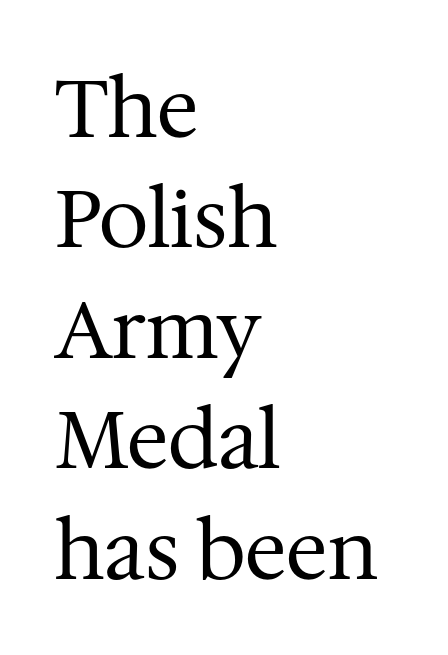
These lines sit exactly where default settings would place them. Do the characters align in a grid? No, the font is proportional. Type without underlining. Compared with a centered layout, this one pins lines to the left instead.
